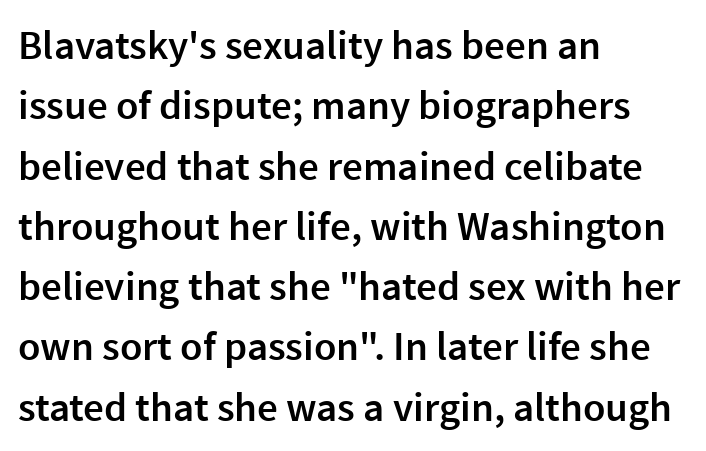
The image shows 41 px semibold sans-serif type, upright; set left-aligned, normal line spacing (1.47x), normal letter spacing, not underlined; a medium x-height.
